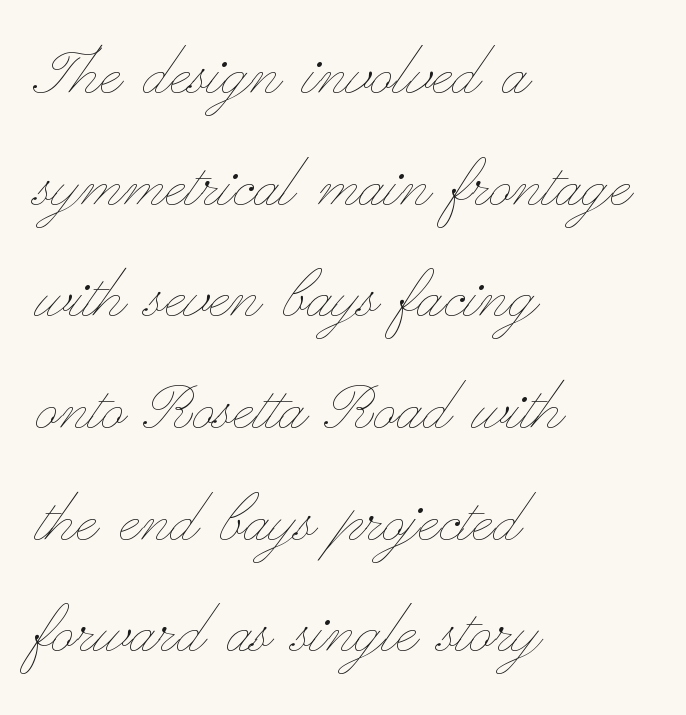
Do the characters align in a grid? No, the font is proportional. A classic flush-left, rag-right setting is used for this passage. The horizontal fit of the characters is conventional and even. Underlining? Definitely not there.
